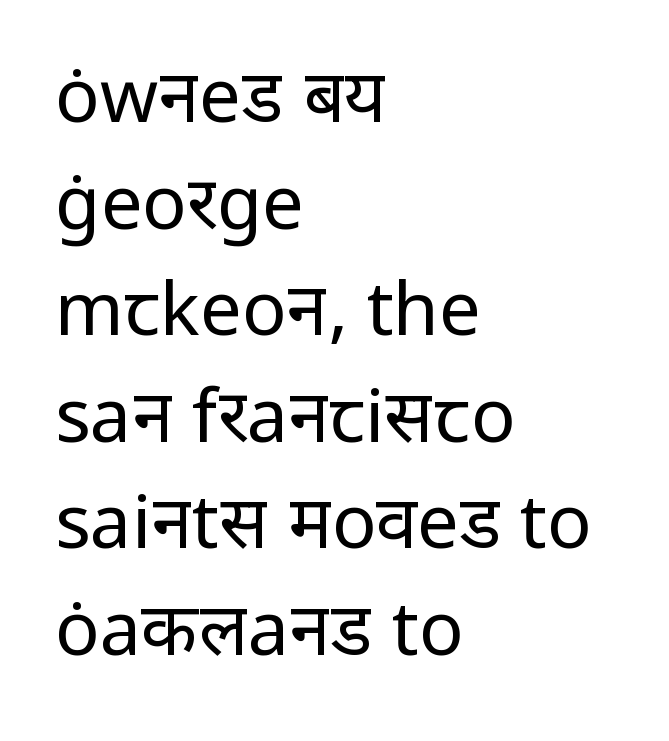
Note: no serifs on the glyphs. How are the letters spaced? Ordinarily, with no added tracking. The specimen omits any rule beneath the text block's lines. Character widths vary here, with narrow letters taking less room than wide ones. Is the stroke heavy? The answer is a plain regular-or-lighter. Where is the straight margin? On the left.
